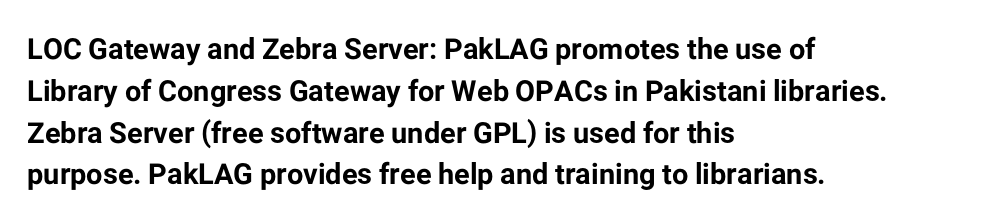
How would I describe the line gaps? Plain and ordinary. These lines are set flush left with a ragged right edge. A clean baseline with only descenders dipping below it. Every letter is thick-stroked: bold, no question.
